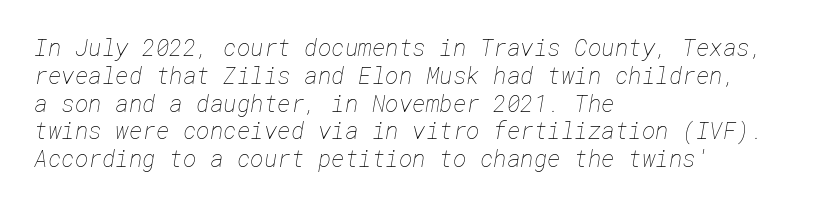
Quick note: underline off. Students, note that the glyphs here touch the page at normal intervals. Vertical stems look standard width or narrower in stroke. These lines are set flush left with a ragged right edge.
